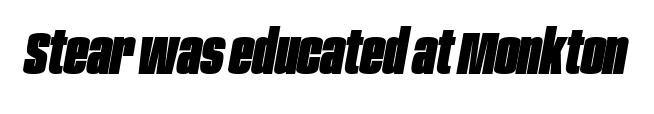
{"italic": "yes", "lean": "right", "slant_degrees": 10, "bold": "yes", "weight": "heavy", "width": "condensed", "stroke_contrast": "low", "x_height": "large", "monospaced": "no", "underline": "no", "letter_spacing": "normal", "letter_spacing_em": 0.0, "glyph_px": 61}
